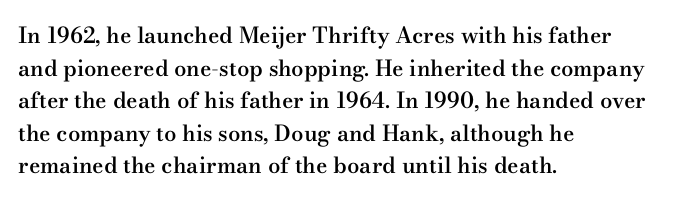
The image shows 22 px text type, upright; set left-aligned, normal line spacing (1.48x), normal letter spacing, not underlined.
